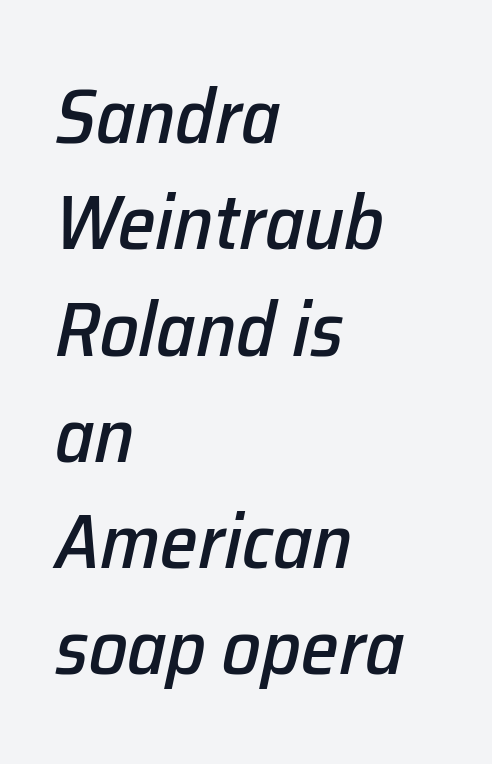
The image shows 77 px text type, italic (leaning right); set left-aligned, normal line spacing (1.38x), normal letter spacing, not underlined; low stroke contrast and a medium x-height.
